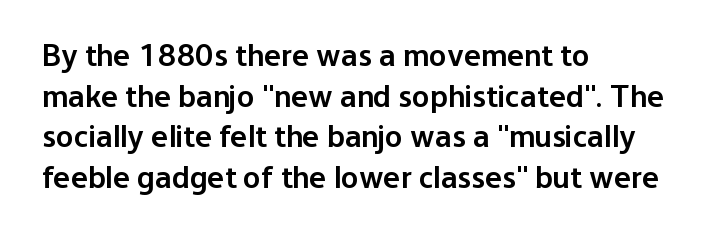
Q: Is the text bold? A: Semi-bold.
Q: Is the text italic (slanted)? A: No, it is upright.
Q: Is the typeface a serif or a sans-serif typeface? A: Sans-serif.
Q: Is the text underlined? A: No.
Q: How is the paragraph aligned? A: Left-aligned.
Q: Is the spacing between letters normal or unusually wide? A: Normal.
Q: Is the spacing between lines tight, normal or loose? A: Normal.
Q: Width (condensed, normal, or wide)? A: Normal.
Q: Stroke contrast? A: Low.
Q: x-height? A: Medium.
Q: Monospaced? A: No.
